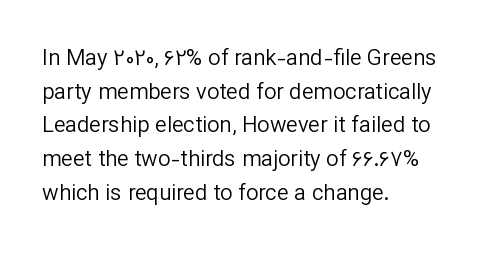
{"italic": "no", "bold": "no", "underline": "no", "align": "left", "line_spacing": "normal", "line_spacing_ratio": 1.53, "letter_spacing": "normal", "letter_spacing_em": 0.0, "glyph_px": 22}
